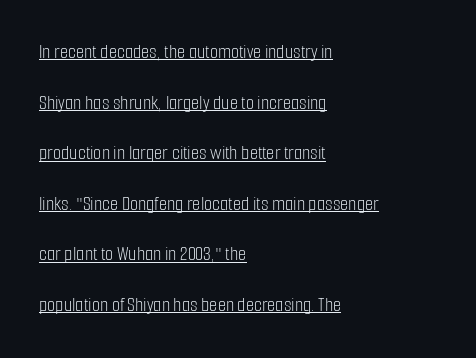
Q: Is the text bold? A: No.
Q: Is the text italic (slanted)? A: No, it is upright.
Q: Is the text underlined? A: Yes.
Q: How is the paragraph aligned? A: Left-aligned.
Q: Is the spacing between letters normal or unusually wide? A: Normal.
Q: Is the spacing between lines tight, normal or loose? A: Loose.
